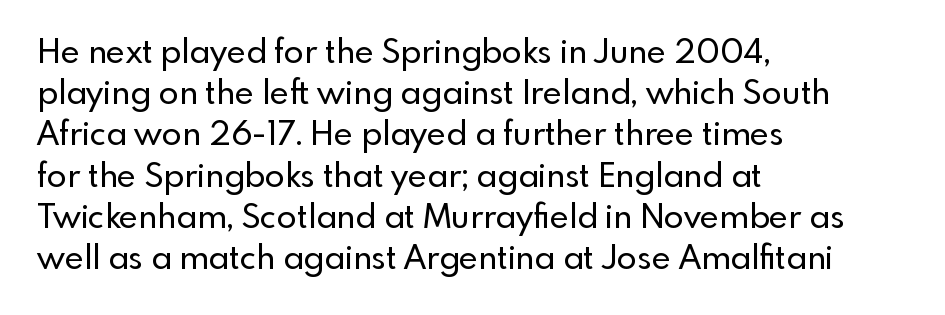
Q: Is the text italic (slanted)? A: No, it is upright.
Q: Is the typeface a serif or a sans-serif typeface? A: Sans-serif.
Q: Is the text underlined? A: No.
Q: How is the paragraph aligned? A: Left-aligned.
Q: Is the spacing between letters normal or unusually wide? A: Normal.
Q: Is the spacing between lines tight, normal or loose? A: Normal.
Q: Width (condensed, normal, or wide)? A: Normal.
Q: x-height? A: Small.
Q: Monospaced? A: No.
